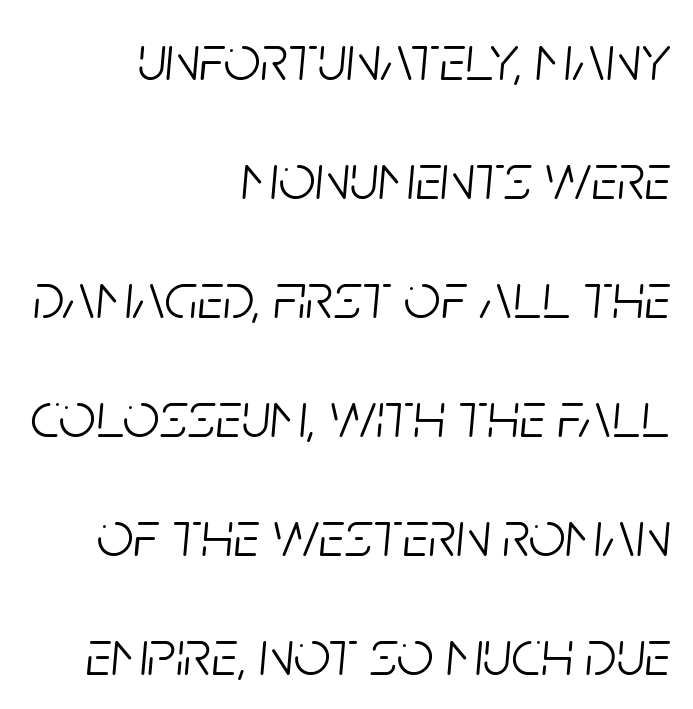
The image shows 65 px light, condensed type, italic (leaning right); set right-aligned, line spacing 1.83x, normal letter spacing, not underlined; low stroke contrast and a large x-height.
